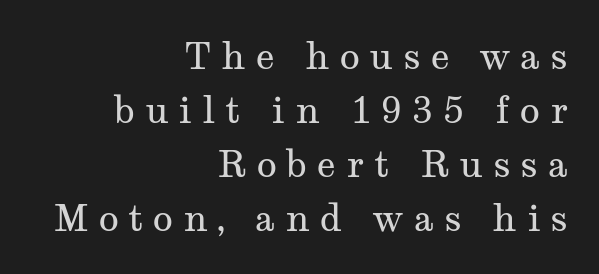
The image shows 37 px regular-weight, wide serif type, upright; set right-aligned, normal line spacing (1.46x), unusually wide letter spacing (+0.27 em), not underlined; medium stroke contrast and a medium x-height.
